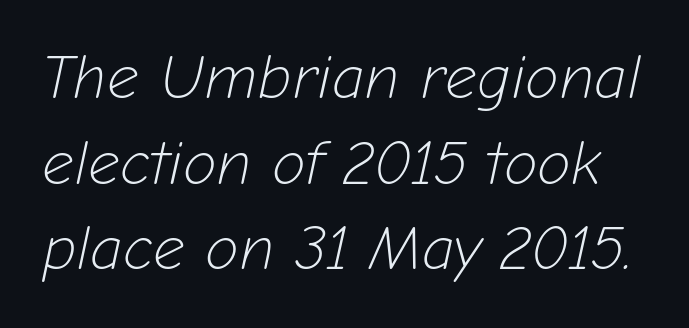
No heavy texture on the line: the type isn't bold. The horizontal fit of the characters is conventional and even. Bare-footed words on every line. Each new line begins a customary step beneath the previous one. The letters advance in unequal steps, a hallmark of proportional type.
